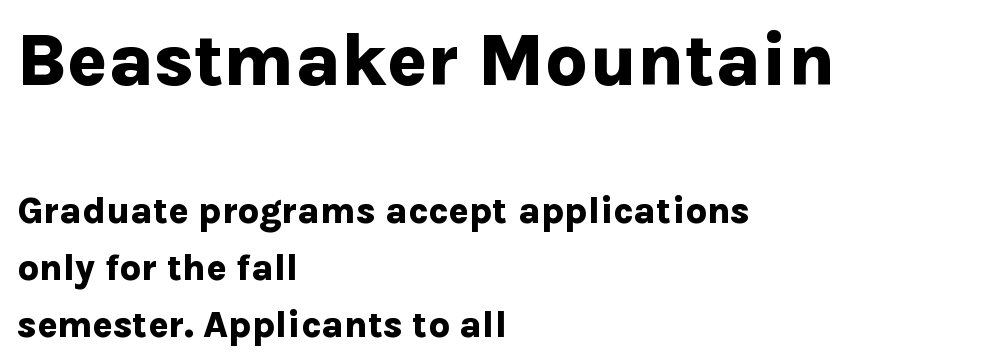
Q: Is the text bold? A: Yes.
Q: Is the text italic (slanted)? A: No, it is upright.
Q: Is the typeface a serif or a sans-serif typeface? A: Sans-serif.
Q: Is the text underlined? A: No.
Q: How is the paragraph aligned? A: Left-aligned.
Q: Is the spacing between letters normal or unusually wide? A: Normal.
Q: Is the spacing between lines tight, normal or loose? A: Normal.
Q: Which block of text is set in a larger size, the first (top) or the second (bottom)? A: The first (top) one.
Q: Width (condensed, normal, or wide)? A: Normal.
Q: Stroke contrast? A: Low.
Q: x-height? A: Medium.
Q: Monospaced? A: No.
